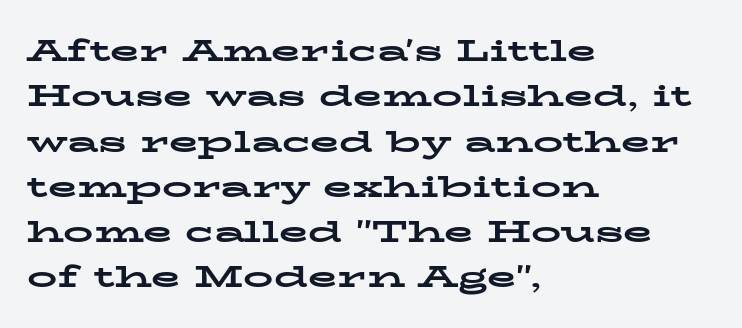
{"serif": "yes", "italic": "no", "bold": "yes", "weight": "bold", "width": "wide", "stroke_contrast": "low", "x_height": "medium", "monospaced": "no", "underline": "no", "align": "left", "line_spacing": "normal", "line_spacing_ratio": 1.51, "letter_spacing": "normal", "letter_spacing_em": 0.0, "glyph_px": 30}
